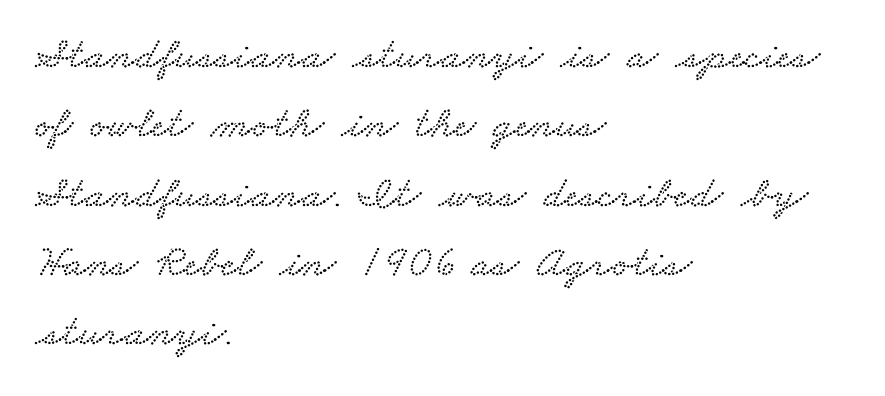
Spacing verdict: proportional, widths tailored to each character. The rendering anchors every line to the left-hand side. Note: serifs present on the glyphs. Between one letter and the next there's only the usual sliver of space. The space between consecutive lines is moderate.
